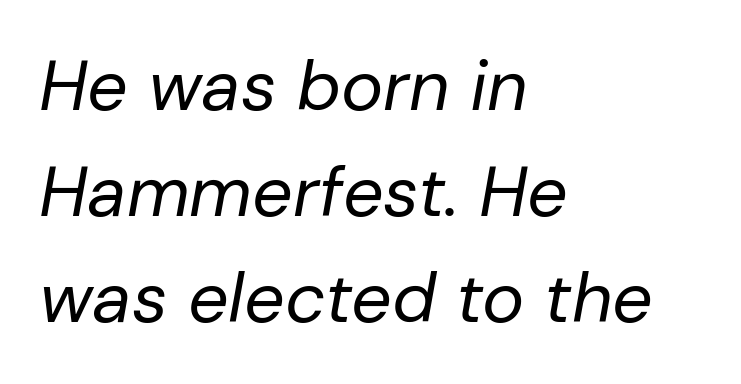
{"italic": "yes", "lean": "right", "slant_degrees": 10, "bold": "no", "weight": "regular", "width": "normal", "stroke_contrast": "low", "x_height": "medium", "monospaced": "no", "underline": "no", "align": "left", "line_spacing": "normal", "line_spacing_ratio": 1.49, "letter_spacing": "normal", "letter_spacing_em": 0.0, "glyph_px": 71}
